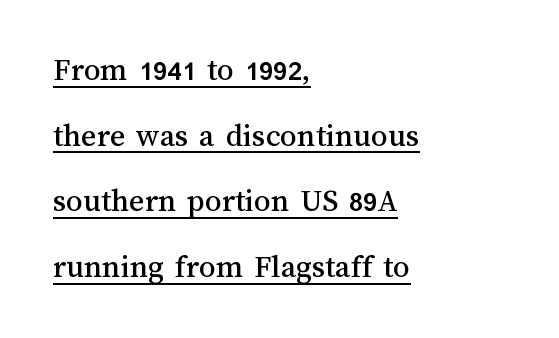
Q: Is the text italic (slanted)? A: No, it is upright.
Q: Is the text underlined? A: Yes.
Q: How is the paragraph aligned? A: Left-aligned.
Q: Is the spacing between letters normal or unusually wide? A: Normal.
Q: Is the spacing between lines tight, normal or loose? A: Loose.
Q: Width (condensed, normal, or wide)? A: Normal.
Q: Stroke contrast? A: Medium.
Q: x-height? A: Medium.
Q: Monospaced? A: No.
